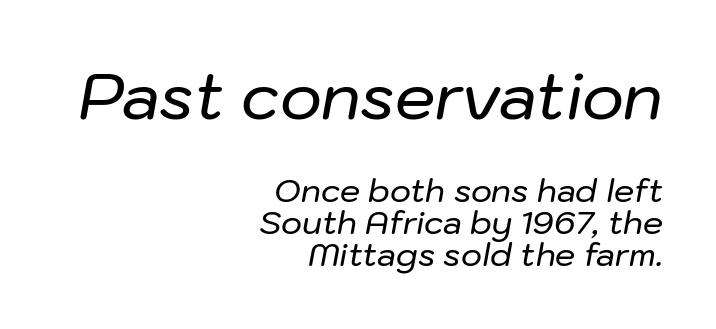
The image shows 64 px text type, italic (leaning right); set right-aligned, tight line spacing (1.01x), normal letter spacing, not underlined; the first (top) block is 2.0x larger; low stroke contrast and a medium x-height.
